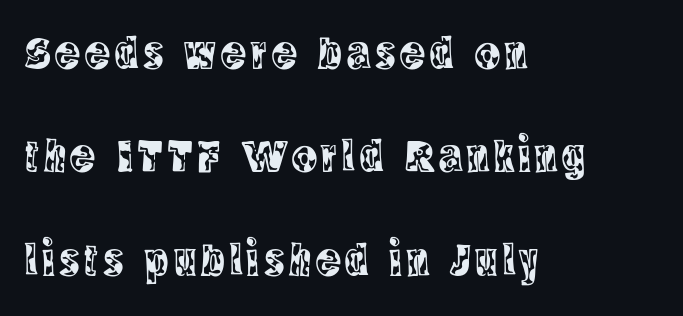
{"serif": "yes", "italic": "no", "width": "condensed", "x_height": "large", "monospaced": "no", "underline": "no", "align": "left", "line_spacing": "loose", "line_spacing_ratio": 2.2, "glyph_px": 47}
